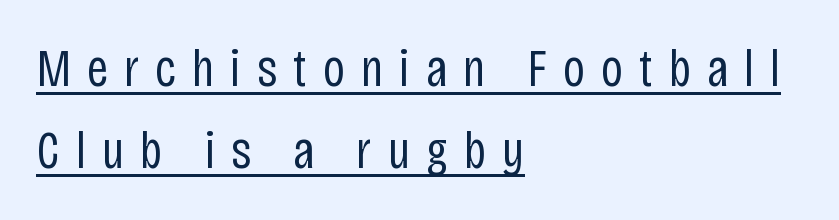
Is this a fixed-width face? No — the glyphs have proportional, varying widths. The space between consecutive lines is moderate. Looks like someone drew a line under every word here. These lines have a slow, spaced-out rhythm from letter to letter.
